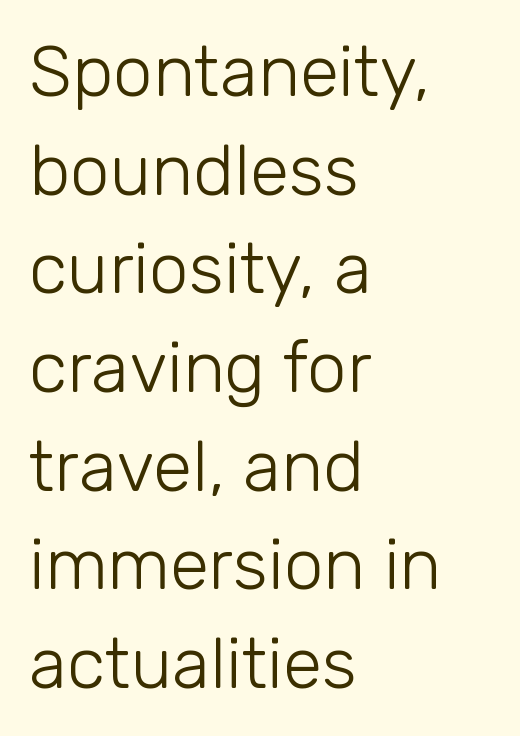
Q: Is the text bold? A: No.
Q: Is the text italic (slanted)? A: No, it is upright.
Q: Is the typeface a serif or a sans-serif typeface? A: Sans-serif.
Q: Is the text underlined? A: No.
Q: How is the paragraph aligned? A: Left-aligned.
Q: Is the spacing between letters normal or unusually wide? A: Normal.
Q: Is the spacing between lines tight, normal or loose? A: Normal.
Q: Width (condensed, normal, or wide)? A: Normal.
Q: Stroke contrast? A: Low.
Q: x-height? A: Medium.
Q: Monospaced? A: No.
